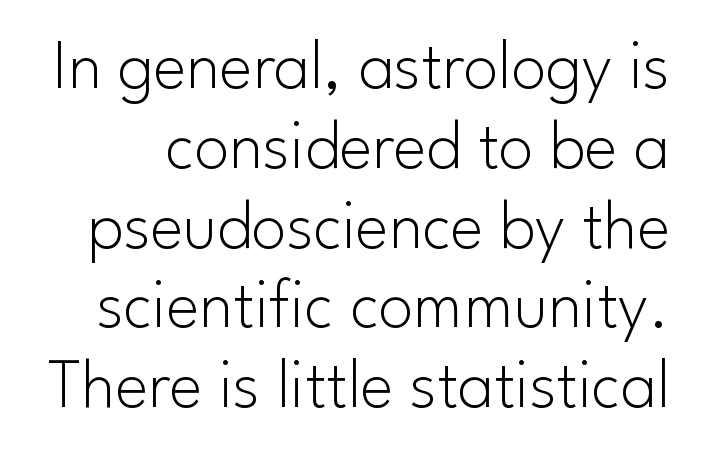
Upright lettering throughout. Leading is clearly below the norm, producing a dense column. This reads as an unemphasized weight, regular at the heaviest. The passage shown is typeset with a sans-serif family. The zone under the glyphs is completely vacant. This rendering leaves character spacing at its baseline value.
